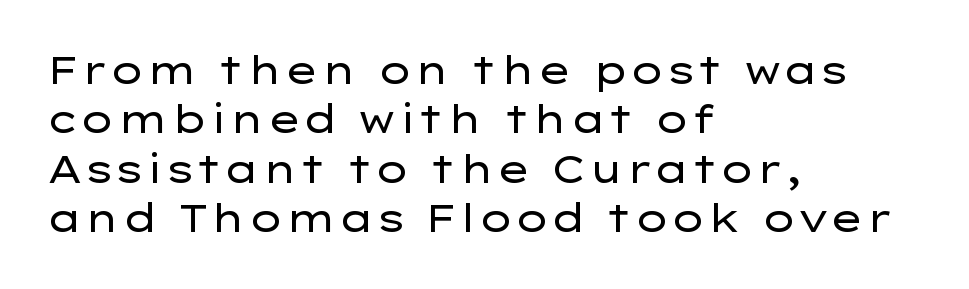
Q: Is the text bold? A: No.
Q: Is the text italic (slanted)? A: No, it is upright.
Q: Is the typeface a serif or a sans-serif typeface? A: Sans-serif.
Q: Is the text underlined? A: No.
Q: How is the paragraph aligned? A: Left-aligned.
Q: Is the spacing between letters normal or unusually wide? A: Normal.
Q: Is the spacing between lines tight, normal or loose? A: Normal.
Q: Width (condensed, normal, or wide)? A: Wide.
Q: Stroke contrast? A: Low.
Q: x-height? A: Medium.
Q: Monospaced? A: No.
